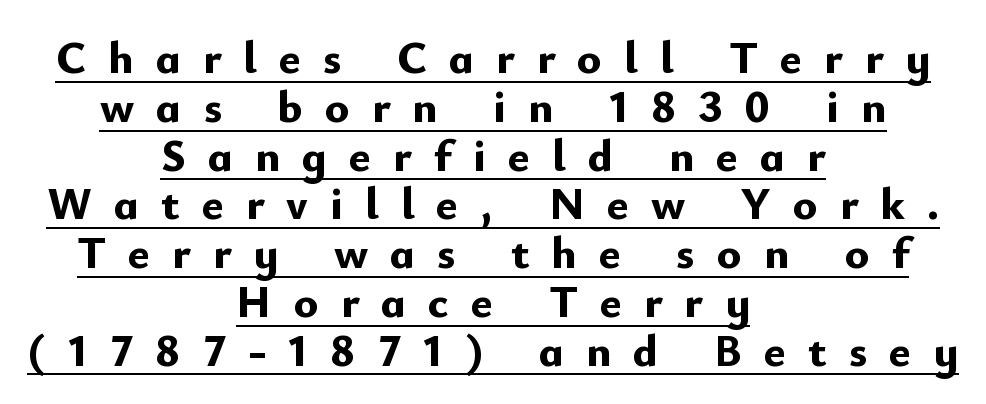
{"serif": "no", "italic": "no", "bold": "yes", "weight": "bold", "width": "normal", "stroke_contrast": "low", "x_height": "small", "monospaced": "no", "underline": "yes", "align": "center", "line_spacing": "tight", "line_spacing_ratio": 1.06, "letter_spacing": "wide", "letter_spacing_em": 0.48, "glyph_px": 46}
